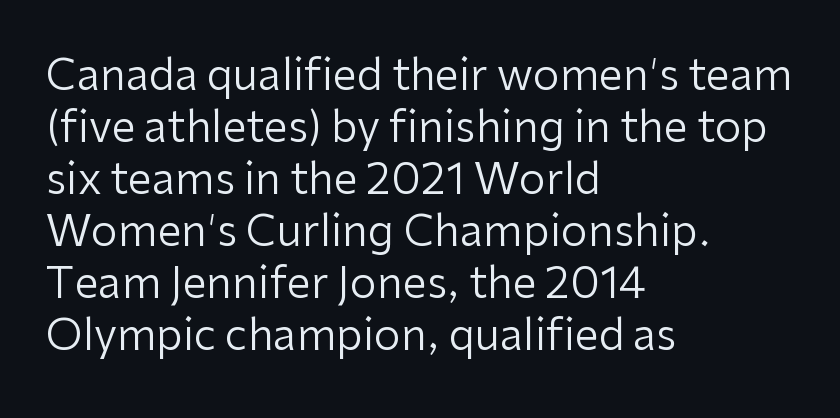
Left-aligned paragraph, ragged on the right. Type without underlining. Each stroke keeps to a modest, everyday thickness or less. The letters stand upright; this is a roman face. Compared with typical body copy, the letter spacing here is the same. The passage shown is typed in a proportional face where columns would drift.
